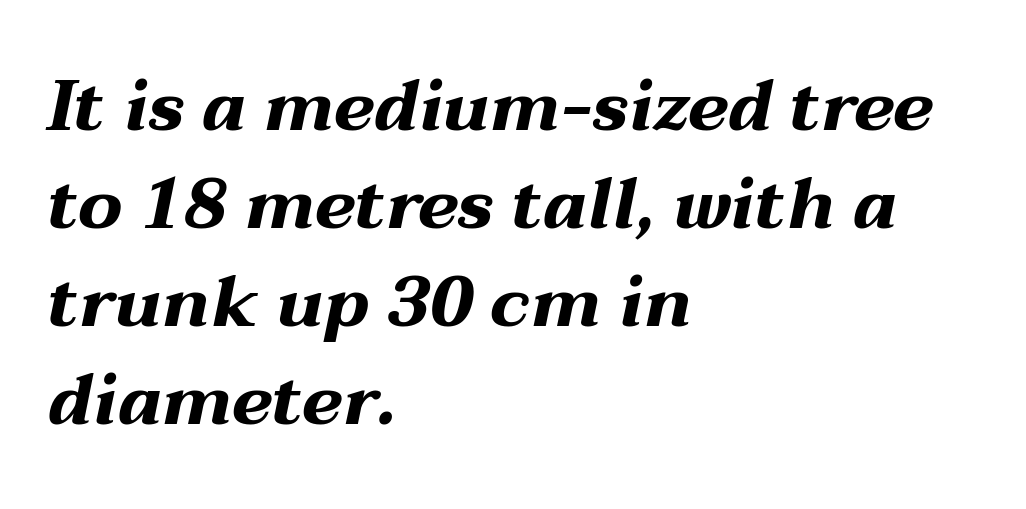
{"italic": "yes", "lean": "right", "slant_degrees": 12, "bold": "yes", "weight": "bold", "width": "wide", "stroke_contrast": "medium", "x_height": "medium", "monospaced": "no", "underline": "no", "align": "left", "line_spacing": "normal", "line_spacing_ratio": 1.4, "letter_spacing": "normal", "letter_spacing_em": 0.0, "glyph_px": 70}
